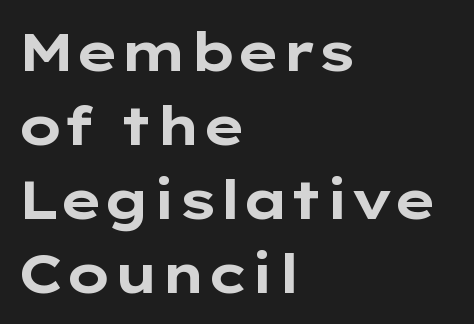
The image shows 54 px bold, wide sans-serif type, upright; set left-aligned, normal line spacing (1.37x), normal letter spacing, not underlined; low stroke contrast and a medium x-height.
